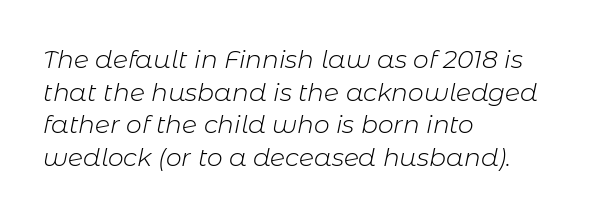
The image shows 25 px text type, italic (leaning right); set left-aligned, normal line spacing (1.31x), normal letter spacing, not underlined.
